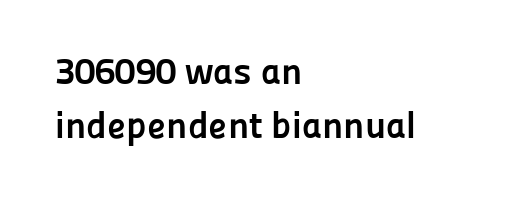
The image shows 38 px semibold sans-serif type, upright; set left-aligned, normal line spacing (1.41x), normal letter spacing, not underlined; low stroke contrast and a medium x-height.
